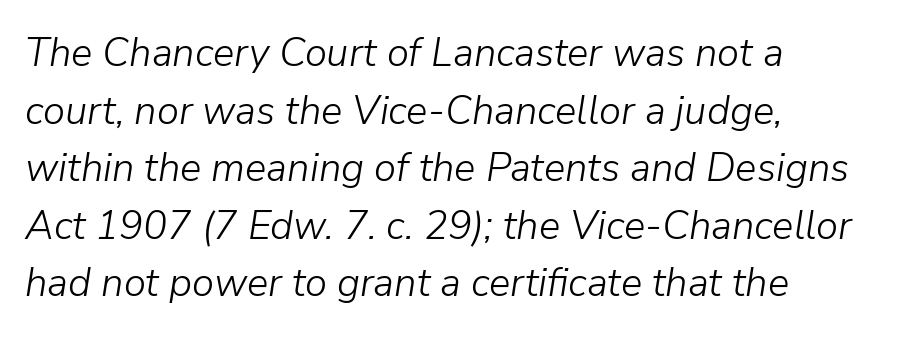
Q: Is the text bold? A: No.
Q: Is the text italic (slanted)? A: Yes, it leans right by about 9 degrees.
Q: Is the text underlined? A: No.
Q: How is the paragraph aligned? A: Left-aligned.
Q: Is the spacing between letters normal or unusually wide? A: Normal.
Q: Is the spacing between lines tight, normal or loose? A: Normal.
Q: Width (condensed, normal, or wide)? A: Normal.
Q: Stroke contrast? A: Low.
Q: x-height? A: Medium.
Q: Monospaced? A: No.
